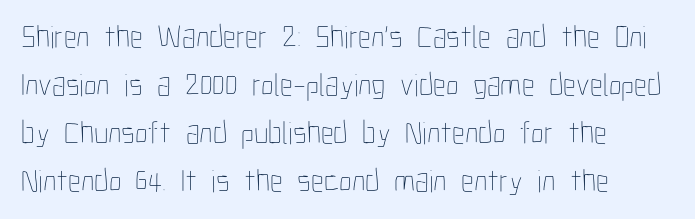
Q: Is the text bold? A: No.
Q: Is the text italic (slanted)? A: No, it is upright.
Q: Is the text underlined? A: No.
Q: How is the paragraph aligned? A: Left-aligned.
Q: Is the spacing between letters normal or unusually wide? A: Normal.
Q: Is the spacing between lines tight, normal or loose? A: Normal.
Q: Width (condensed, normal, or wide)? A: Condensed.
Q: Stroke contrast? A: Low.
Q: x-height? A: Medium.
Q: Monospaced? A: No.
